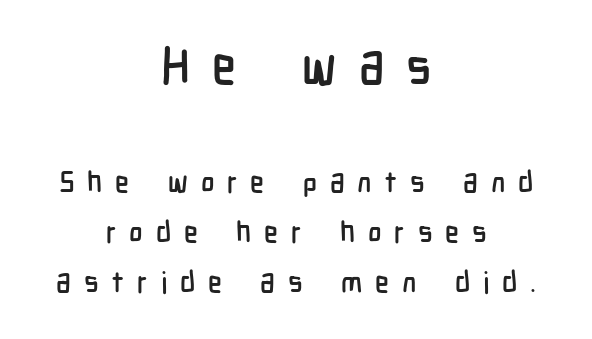
Q: Is the text italic (slanted)? A: No, it is upright.
Q: Is the typeface a serif or a sans-serif typeface? A: Sans-serif.
Q: Is the text underlined? A: No.
Q: How is the paragraph aligned? A: Centered.
Q: Is the spacing between letters normal or unusually wide? A: Unusually wide.
Q: Which block of text is set in a larger size, the first (top) or the second (bottom)? A: The first (top) one.
Q: Width (condensed, normal, or wide)? A: Condensed.
Q: Stroke contrast? A: Low.
Q: x-height? A: Medium.
Q: Monospaced? A: No.
